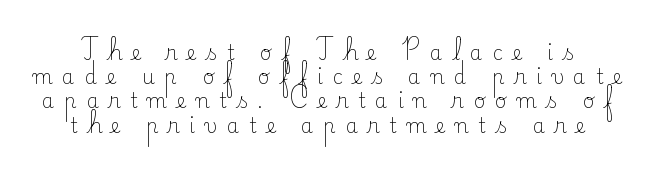
The type sits square on the baseline with zero lean. A light-to-regular cut is what we see here. Just letters on the line, the space beneath them empty. Between one letter and the next there's a generous, obvious gap.
